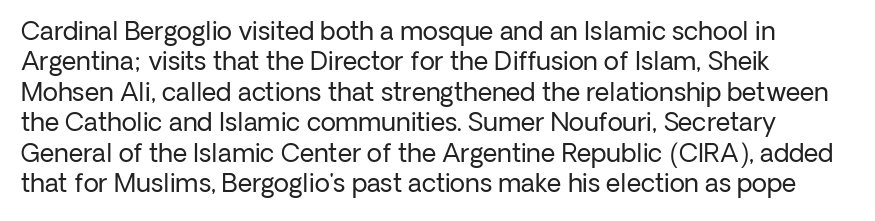
Nope, not italic — everything's standing straight. Only glyphs here, with clear space below each row. Leftover space on each line is placed entirely after the last word. The gaps between neighbouring characters are ordinary and unremarkable. A light-to-regular cut is what we see here.
